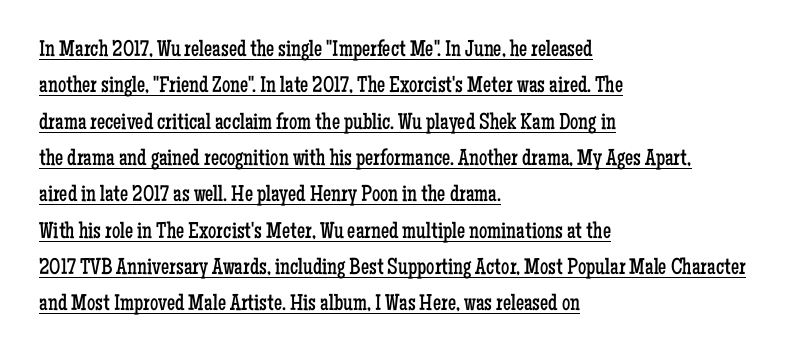
{"italic": "no", "bold": "no", "underline": "yes", "align": "left", "line_spacing": "normal", "line_spacing_ratio": 1.58, "letter_spacing": "normal", "letter_spacing_em": 0.0, "glyph_px": 23}
